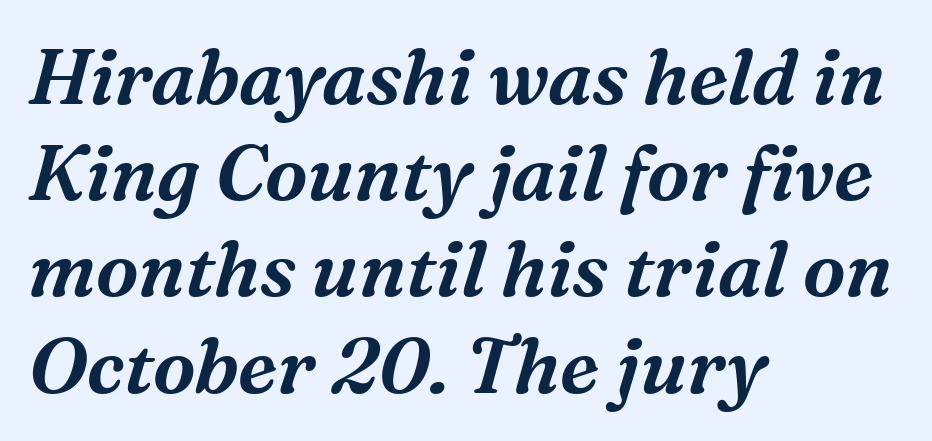
Here the designer chose a conventional face with non-uniform glyph widths. The face used here is seriffed, in the tradition of book romans. Words float on clear page, feet unadorned. The font's italic variant was chosen for this text. Is there much room between lines? A standard amount, neither cramped nor airy.
